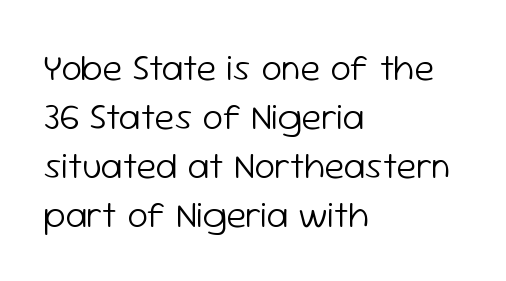
Each letter keeps its own natural width here, so spacing adapts to shape. Tracking here is standard; glyphs follow each other at the usual distance. Is the stroke heavy? The answer is a plain regular-or-lighter. Notice how the passage keeps a crisp vertical edge on the left only. How would I describe the line gaps? Plain and ordinary. Nope, no serifs anywhere on these letters.
